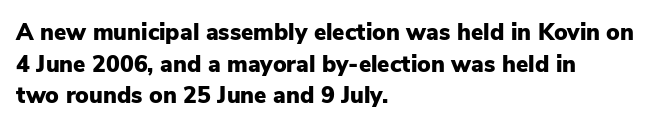
Q: Is the text bold? A: Yes.
Q: Is the text italic (slanted)? A: No, it is upright.
Q: Is the text underlined? A: No.
Q: How is the paragraph aligned? A: Left-aligned.
Q: Is the spacing between letters normal or unusually wide? A: Normal.
Q: Is the spacing between lines tight, normal or loose? A: Normal.
